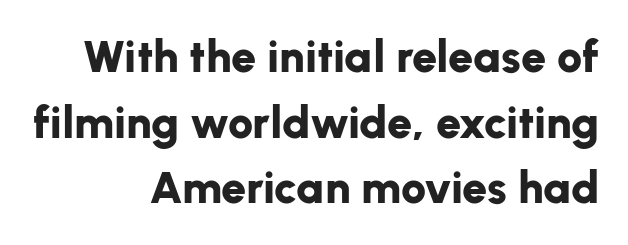
The image shows 45 px bold sans-serif type, upright; set right-aligned, normal line spacing (1.46x), normal letter spacing, not underlined; low stroke contrast and a medium x-height.
